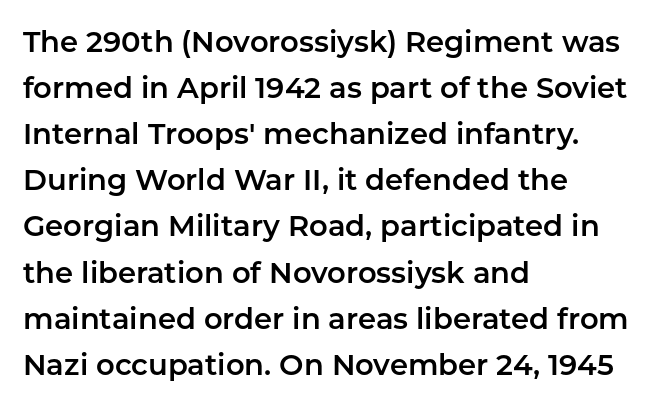
Note the varied advance widths — an 'i' is clearly narrower than an 'm'. Teacher's note: observe the even left margin — that is flush-left alignment. Students, note that the glyphs here touch the page at normal intervals. The line-height multiplier appears to be the usual default.
